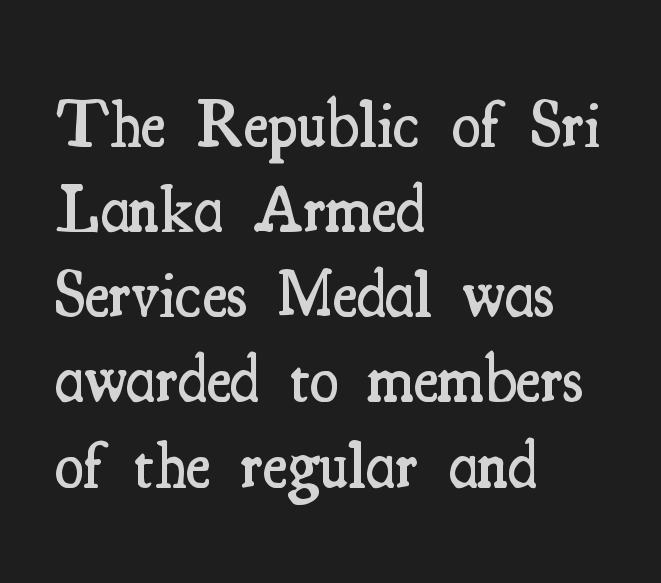
Q: Is the text bold? A: Semi-bold.
Q: Is the text italic (slanted)? A: No, it is upright.
Q: Is the typeface a serif or a sans-serif typeface? A: Serif.
Q: Is the text underlined? A: No.
Q: How is the paragraph aligned? A: Left-aligned.
Q: Is the spacing between letters normal or unusually wide? A: Normal.
Q: Is the spacing between lines tight, normal or loose? A: Normal.
Q: Width (condensed, normal, or wide)? A: Condensed.
Q: Stroke contrast? A: Medium.
Q: x-height? A: Small.
Q: Monospaced? A: No.
